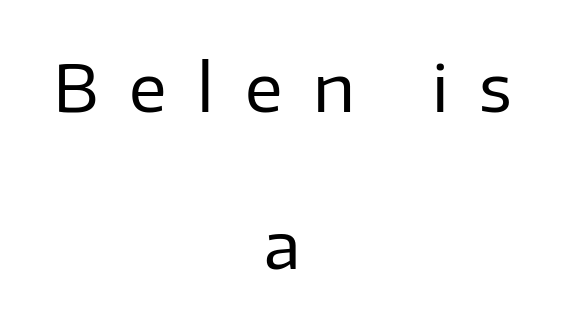
{"serif": "no", "italic": "no", "bold": "no", "weight": "regular", "width": "normal", "stroke_contrast": "low", "x_height": "medium", "monospaced": "no", "underline": "no", "align": "center", "line_spacing": "loose", "line_spacing_ratio": 2.42, "letter_spacing": "wide", "letter_spacing_em": 0.47, "glyph_px": 65}
